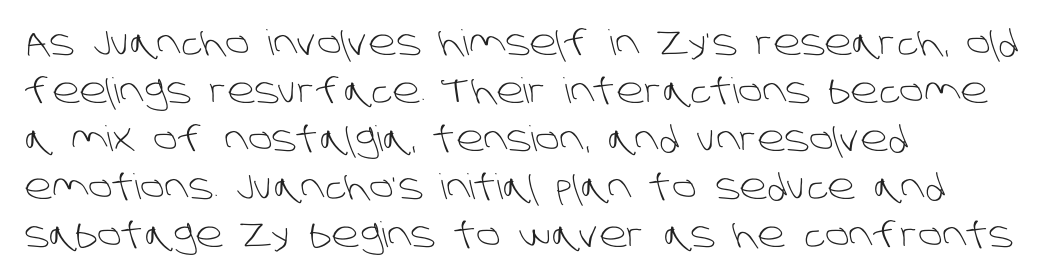
{"serif": "no", "bold": "no", "weight": "light", "width": "normal", "stroke_contrast": "low", "x_height": "large", "monospaced": "no", "underline": "no", "align": "left", "line_spacing": "normal", "line_spacing_ratio": 1.37, "letter_spacing": "normal", "letter_spacing_em": 0.0, "glyph_px": 35}
